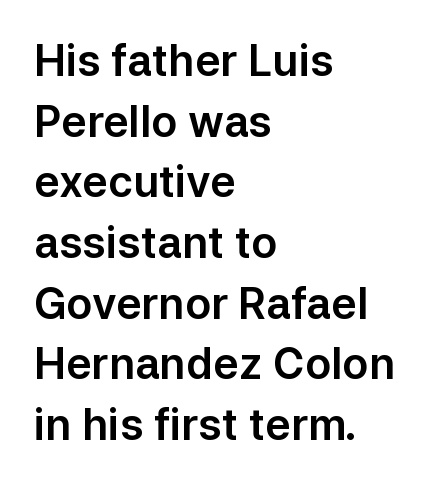
Looks like regular typesetting: each glyph gets only the width it needs. The specimen reads as upright at a glance. A sans-serif font was chosen for this passage. Teacher's note: observe the even left margin — that is flush-left alignment.
